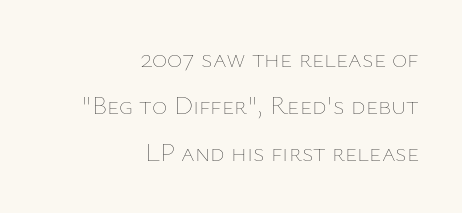
{"italic": "no", "bold": "no", "underline": "no", "align": "right", "line_spacing_ratio": 1.81, "letter_spacing": "normal", "letter_spacing_em": 0.0, "glyph_px": 26}
